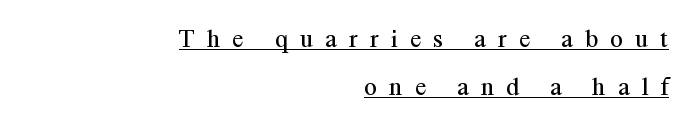
Q: Is the text bold? A: No.
Q: Is the text italic (slanted)? A: No, it is upright.
Q: Is the text underlined? A: Yes.
Q: How is the paragraph aligned? A: Right-aligned.
Q: Is the spacing between letters normal or unusually wide? A: Unusually wide.
